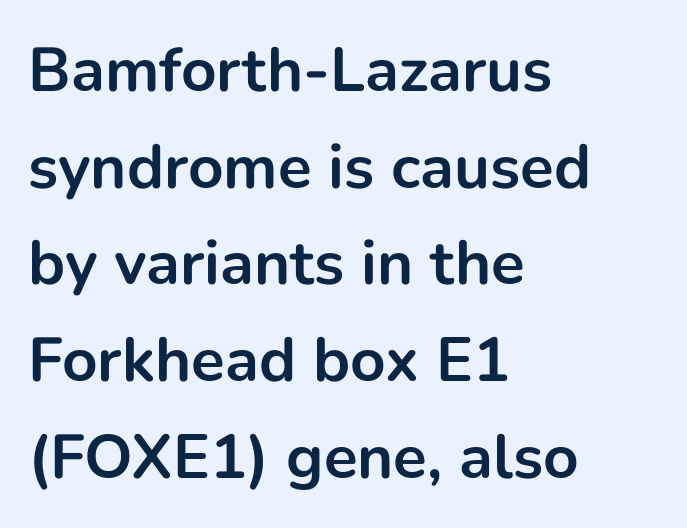
This is roman type, the default non-slanted kind. A dark, heavy texture on the line: the type is bold. If you drew a ruler down the left edge, every line would touch it. Tracking here is standard; glyphs follow each other at the usual distance.
